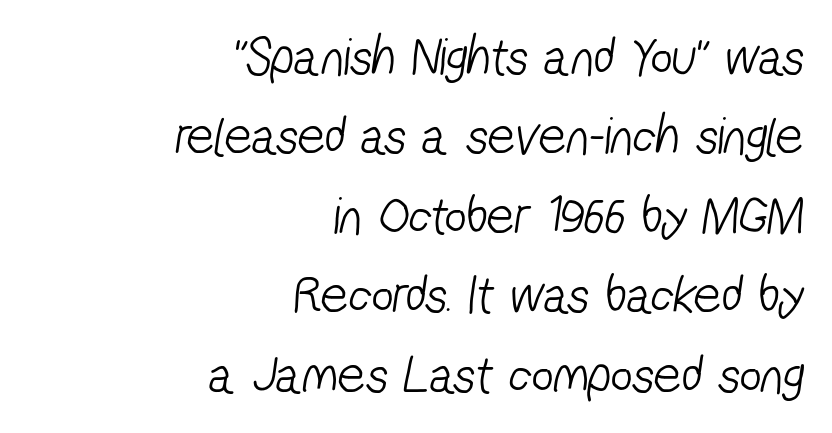
The image shows 54 px light, condensed sans-serif type; set right-aligned, normal line spacing (1.47x), normal letter spacing, not underlined; low stroke contrast and a medium x-height.
